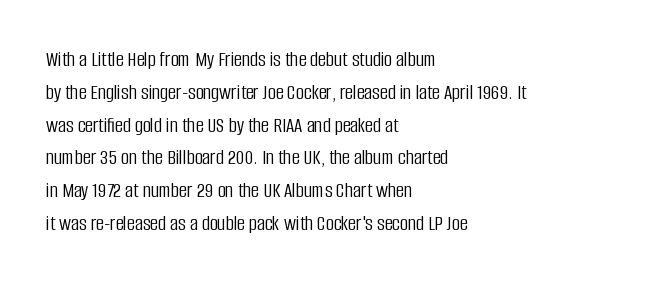
The image shows 22 px text type, upright; set left-aligned, normal line spacing (1.49x), normal letter spacing, not underlined.
